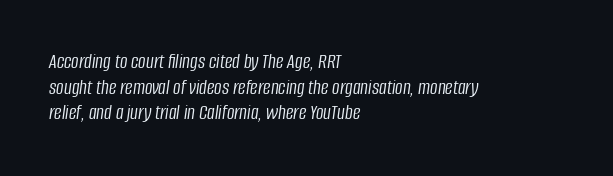
{"italic": "yes", "lean": "right", "slant_degrees": 8, "bold": "no", "underline": "no", "align": "left", "line_spacing_ratio": 1.22, "letter_spacing": "normal", "letter_spacing_em": 0.0, "glyph_px": 21}
